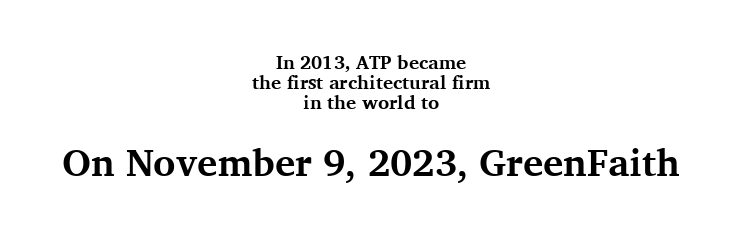
The face used here is proportionally spaced, like ordinary book or web type. The font's upright variant was chosen for this text. Its strokes are broad and dark, the hallmark of bold type. Each row of text sits above clean, open space. The rendering keeps characters at their native spacing. Regarding leading, the lines here are crowded together.
